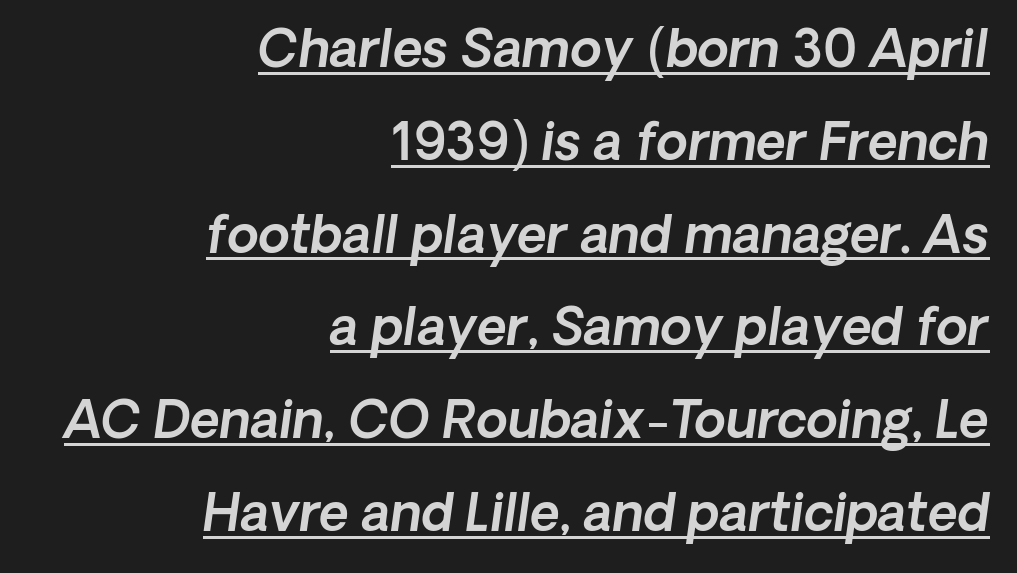
The image shows 51 px sans-serif type; set right-aligned, line spacing 1.82x, normal letter spacing, underlined; a medium x-height.
